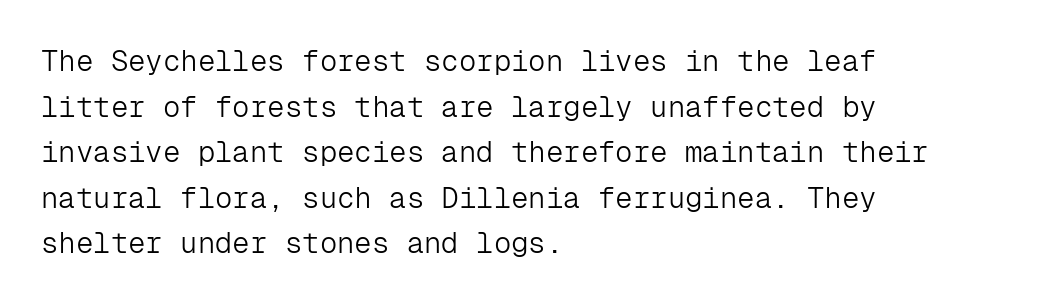
The image shows 29 px light sans-serif type, upright, monospaced; set left-aligned, normal line spacing (1.57x), normal letter spacing, not underlined; low stroke contrast and a medium x-height.
